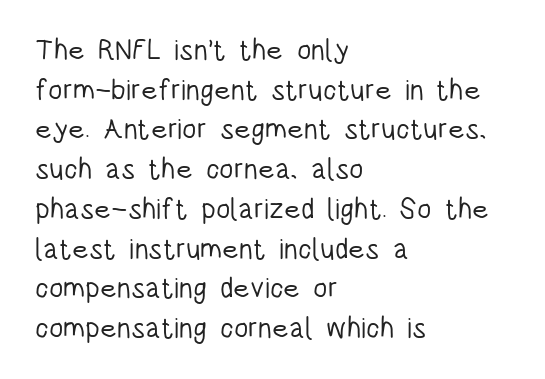
The image shows 29 px light, condensed sans-serif type, upright; set left-aligned, normal line spacing (1.37x), normal letter spacing, not underlined; low stroke contrast and a large x-height.
